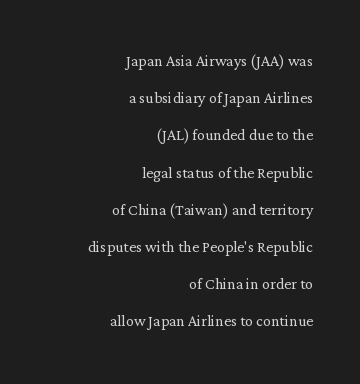
{"italic": "no", "bold": "no", "underline": "no", "align": "right", "line_spacing_ratio": 1.86, "letter_spacing": "normal", "letter_spacing_em": 0.0, "glyph_px": 20}
